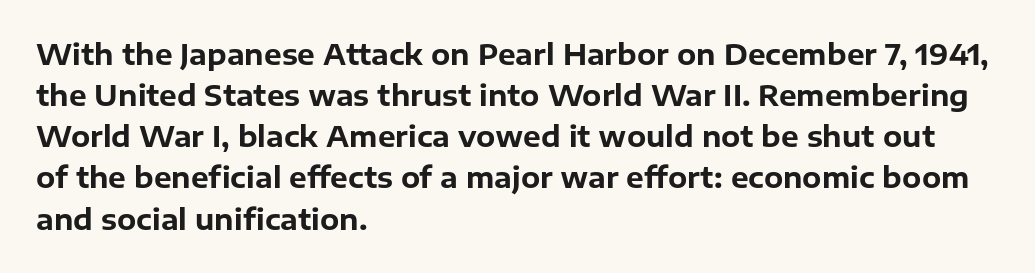
The image shows 28 px bold sans-serif type, upright; set left-aligned, normal line spacing (1.47x), normal letter spacing, not underlined; low stroke contrast and a medium x-height.
